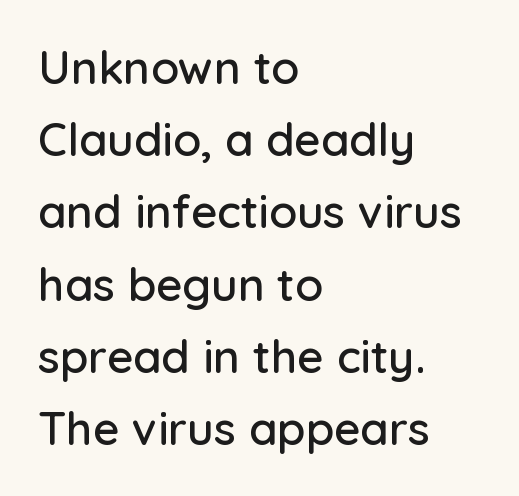
The image shows 46 px sans-serif type, upright; set left-aligned, normal line spacing (1.57x), normal letter spacing, not underlined; low stroke contrast and a medium x-height.
